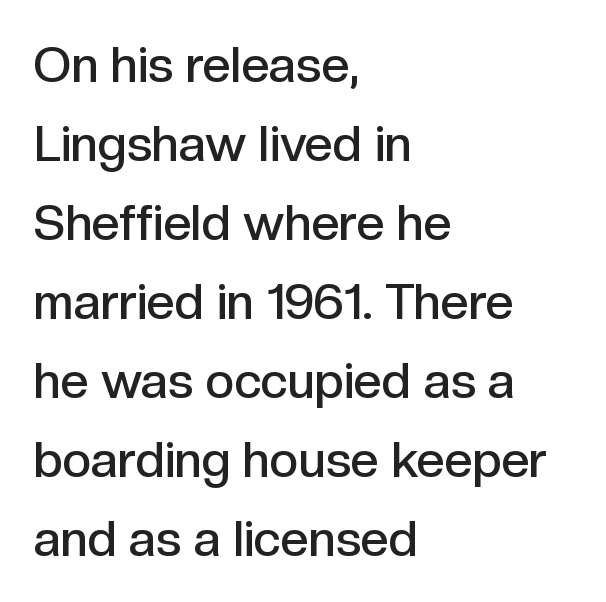
Q: Is the text bold? A: Semi-bold.
Q: Is the text italic (slanted)? A: No, it is upright.
Q: Is the typeface a serif or a sans-serif typeface? A: Sans-serif.
Q: Is the text underlined? A: No.
Q: How is the paragraph aligned? A: Left-aligned.
Q: Is the spacing between letters normal or unusually wide? A: Normal.
Q: Is the spacing between lines tight, normal or loose? A: Normal.
Q: Width (condensed, normal, or wide)? A: Normal.
Q: x-height? A: Medium.
Q: Monospaced? A: No.
